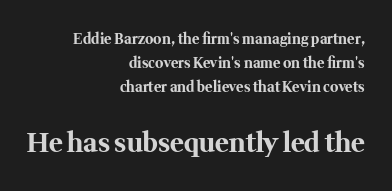
{"italic": "no", "bold": "yes", "underline": "no", "align": "right", "line_spacing_ratio": 1.71, "letter_spacing": "normal", "letter_spacing_em": 0.0, "larger_block": "second", "size_ratio": 1.86, "glyph_px": 26}
